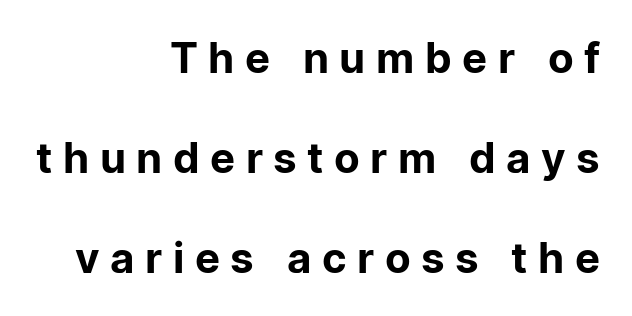
Q: Is the text bold? A: No.
Q: Is the text italic (slanted)? A: No, it is upright.
Q: Is the typeface a serif or a sans-serif typeface? A: Sans-serif.
Q: Is the text underlined? A: No.
Q: How is the paragraph aligned? A: Right-aligned.
Q: Is the spacing between letters normal or unusually wide? A: Unusually wide.
Q: Is the spacing between lines tight, normal or loose? A: Loose.
Q: Width (condensed, normal, or wide)? A: Normal.
Q: Stroke contrast? A: Low.
Q: x-height? A: Medium.
Q: Monospaced? A: No.
